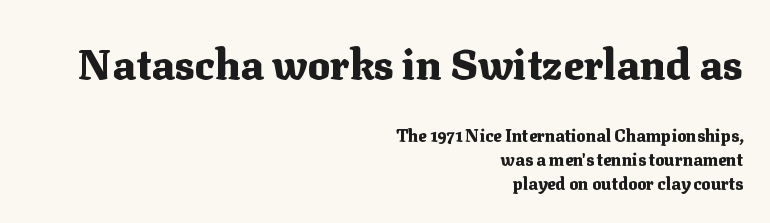
Q: Is the text bold? A: Yes.
Q: Is the text italic (slanted)? A: No, it is upright.
Q: Is the typeface a serif or a sans-serif typeface? A: Serif.
Q: Is the text underlined? A: No.
Q: How is the paragraph aligned? A: Right-aligned.
Q: Is the spacing between letters normal or unusually wide? A: Normal.
Q: Is the spacing between lines tight, normal or loose? A: Normal.
Q: Which block of text is set in a larger size, the first (top) or the second (bottom)? A: The first (top) one.
Q: Width (condensed, normal, or wide)? A: Normal.
Q: Stroke contrast? A: Medium.
Q: x-height? A: Medium.
Q: Monospaced? A: No.
